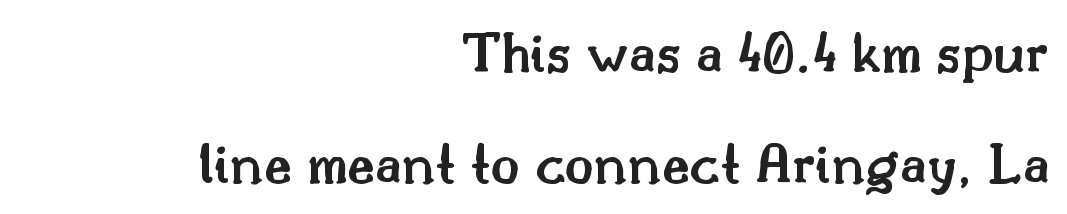
{"serif": "yes", "italic": "no", "bold": "semi", "weight": "semibold", "width": "normal", "stroke_contrast": "medium", "x_height": "small", "monospaced": "no", "underline": "no", "align": "right", "line_spacing_ratio": 1.85, "letter_spacing": "normal", "letter_spacing_em": 0.0, "glyph_px": 60}
